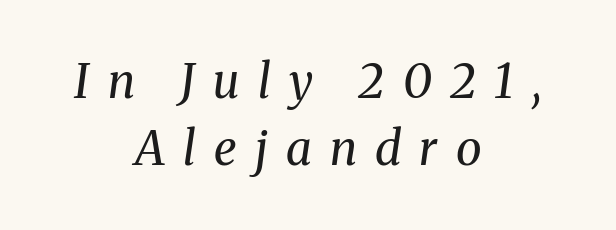
{"serif": "yes", "italic": "yes", "lean": "right", "slant_degrees": 8, "bold": "no", "weight": "regular", "width": "normal", "stroke_contrast": "medium", "x_height": "medium", "monospaced": "no", "underline": "no", "align": "center", "line_spacing": "normal", "line_spacing_ratio": 1.43, "letter_spacing": "wide", "letter_spacing_em": 0.39, "glyph_px": 47}
